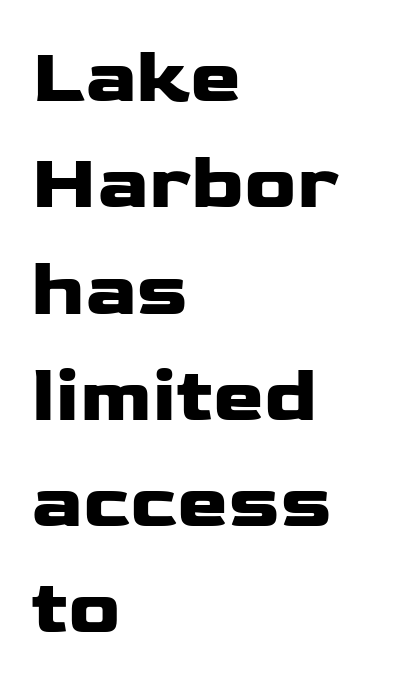
A full-strength bold gives these letters their thick strokes. The letterforms sit shoulder to shoulder at normal distance. A typesetter would call this leading conventional body-copy spacing. The rendering uses natural spacing where letterforms have individual widths.
